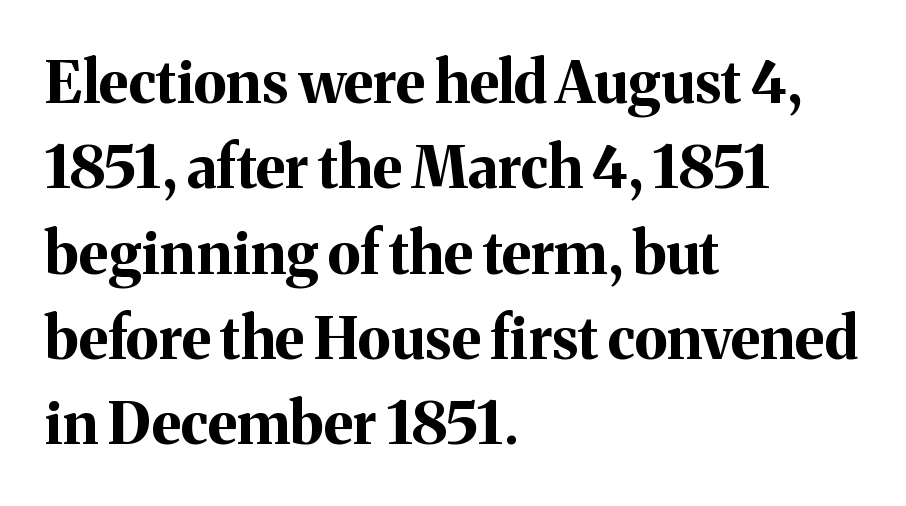
Q: Is the text bold? A: Yes.
Q: Is the text italic (slanted)? A: No, it is upright.
Q: Is the typeface a serif or a sans-serif typeface? A: Serif.
Q: Is the text underlined? A: No.
Q: How is the paragraph aligned? A: Left-aligned.
Q: Is the spacing between letters normal or unusually wide? A: Normal.
Q: Is the spacing between lines tight, normal or loose? A: Normal.
Q: Width (condensed, normal, or wide)? A: Normal.
Q: Stroke contrast? A: Medium.
Q: x-height? A: Medium.
Q: Monospaced? A: No.
